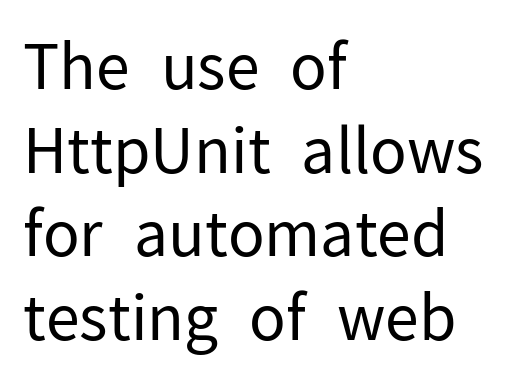
{"serif": "no", "italic": "no", "bold": "no", "weight": "regular", "width": "normal", "stroke_contrast": "low", "x_height": "medium", "monospaced": "no", "underline": "no", "align": "left", "line_spacing": "normal", "line_spacing_ratio": 1.35, "letter_spacing": "normal", "letter_spacing_em": 0.0, "glyph_px": 62}
